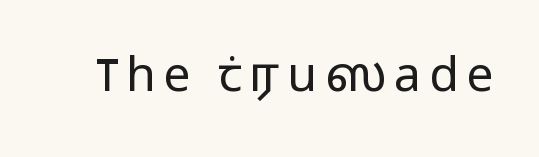
Classification — sans serif. Stem width sits at or under what a default text font uses. You can tell it's not italic because the verticals are truly vertical. Proportional: the letters do not fall into vertical columns. Nobody drew a line under any word here.
